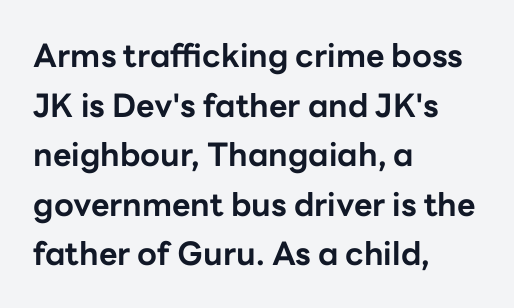
Q: Is the text bold? A: Yes.
Q: Is the text italic (slanted)? A: No, it is upright.
Q: Is the typeface a serif or a sans-serif typeface? A: Sans-serif.
Q: Is the text underlined? A: No.
Q: How is the paragraph aligned? A: Left-aligned.
Q: Is the spacing between letters normal or unusually wide? A: Normal.
Q: Is the spacing between lines tight, normal or loose? A: Normal.
Q: Width (condensed, normal, or wide)? A: Normal.
Q: Stroke contrast? A: Low.
Q: x-height? A: Medium.
Q: Monospaced? A: No.
